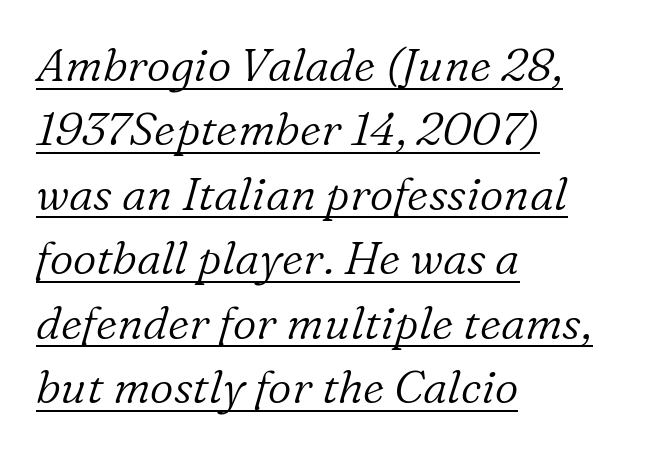
A typographer would call this underscored text. Regarding serifs, this sample has them. The face used here is proportionally spaced, like ordinary book or web type. Leading matches the norm, producing a regular column. A typesetter would call this zero additional tracking.
